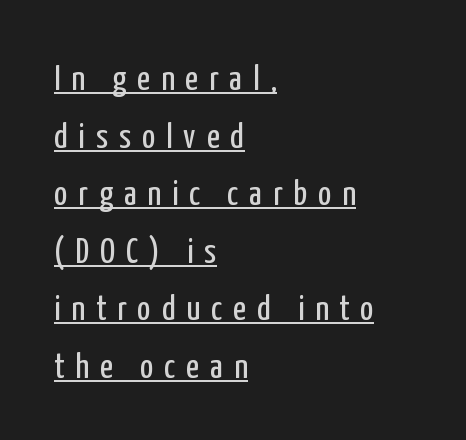
{"serif": "no", "italic": "no", "bold": "no", "weight": "regular", "width": "condensed", "stroke_contrast": "low", "x_height": "medium", "monospaced": "no", "underline": "yes", "align": "left", "line_spacing": "normal", "line_spacing_ratio": 1.6, "letter_spacing": "wide", "letter_spacing_em": 0.3, "glyph_px": 36}
